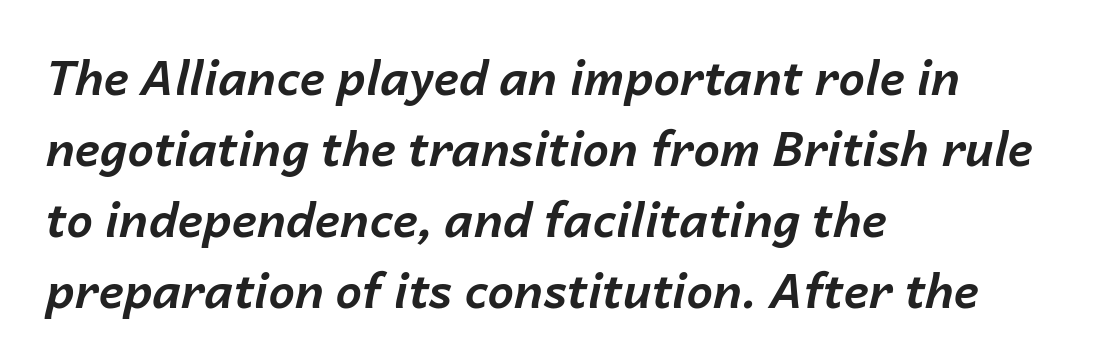
The image shows 47 px bold type, italic (leaning right); set left-aligned, normal line spacing (1.51x), normal letter spacing, not underlined; low stroke contrast and a medium x-height.
